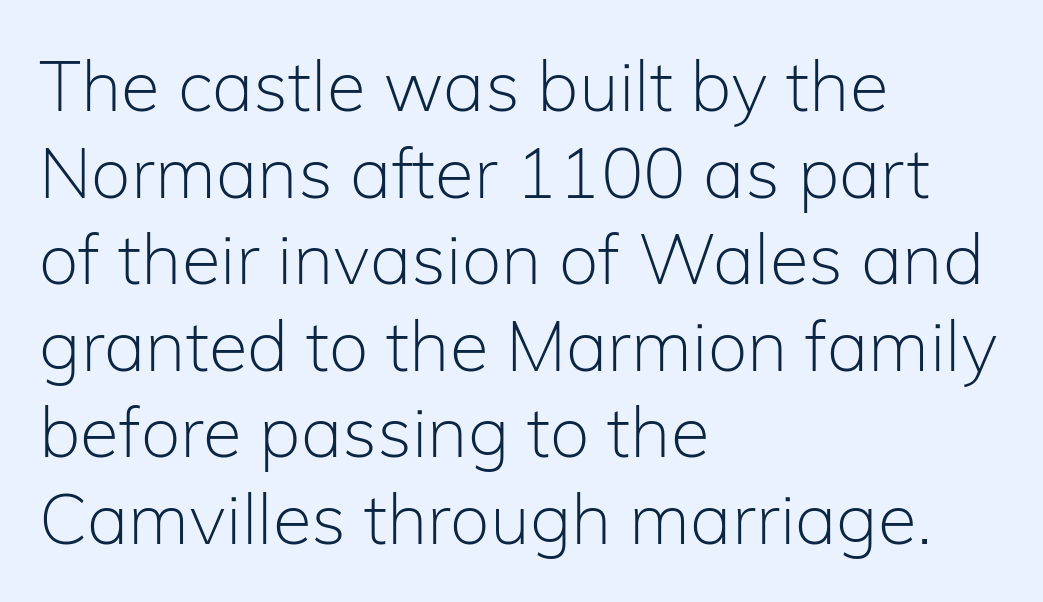
{"serif": "no", "italic": "no", "bold": "no", "weight": "light", "width": "normal", "stroke_contrast": "low", "x_height": "medium", "monospaced": "no", "underline": "no", "align": "left", "line_spacing_ratio": 1.22, "letter_spacing": "normal", "letter_spacing_em": 0.0, "glyph_px": 71}
